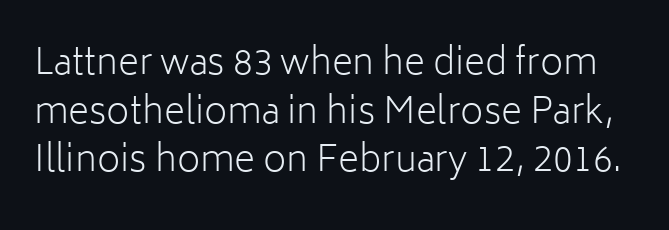
Q: Is the text bold? A: No.
Q: Is the text italic (slanted)? A: No, it is upright.
Q: Is the typeface a serif or a sans-serif typeface? A: Sans-serif.
Q: Is the text underlined? A: No.
Q: Is the spacing between letters normal or unusually wide? A: Normal.
Q: Is the spacing between lines tight, normal or loose? A: Normal.
Q: Width (condensed, normal, or wide)? A: Normal.
Q: Stroke contrast? A: Low.
Q: x-height? A: Medium.
Q: Monospaced? A: No.
